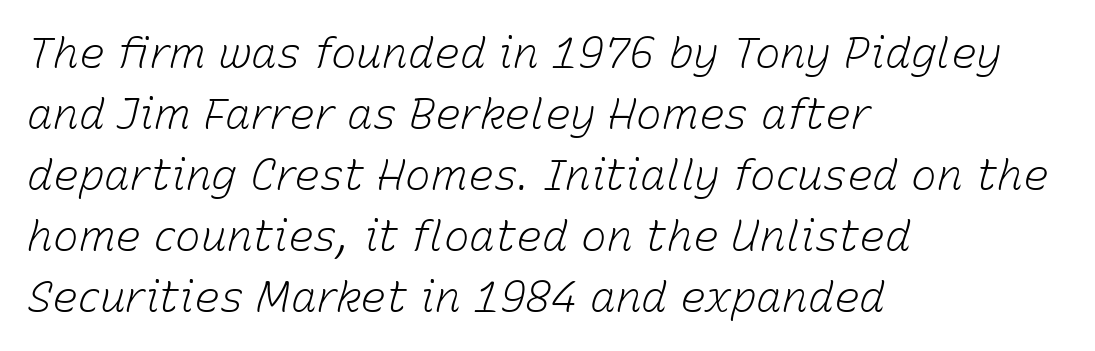
{"italic": "yes", "lean": "right", "slant_degrees": 15, "bold": "no", "weight": "light", "width": "normal", "stroke_contrast": "low", "x_height": "medium", "monospaced": "no", "underline": "no", "align": "left", "line_spacing": "normal", "line_spacing_ratio": 1.42, "letter_spacing": "normal", "letter_spacing_em": 0.0, "glyph_px": 43}
